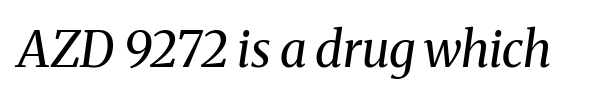
Q: Is the text bold? A: No.
Q: Is the text italic (slanted)? A: Yes, it leans right by about 8 degrees.
Q: Is the typeface a serif or a sans-serif typeface? A: Serif.
Q: Is the text underlined? A: No.
Q: Is the spacing between letters normal or unusually wide? A: Normal.
Q: Width (condensed, normal, or wide)? A: Normal.
Q: Stroke contrast? A: Medium.
Q: x-height? A: Medium.
Q: Monospaced? A: No.
